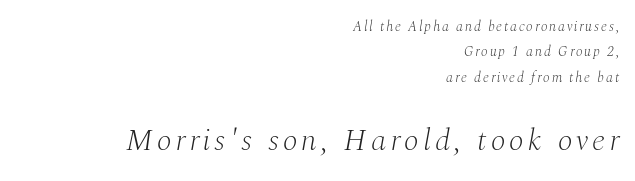
In terms of posture, this sample is oblique. Heaviness? Minimal to ordinary, like unemphasized prose. These lines are rendered in a variable-pitch font. Layout note: lines flush right. The specimen omits any rule beneath the text block's lines.
